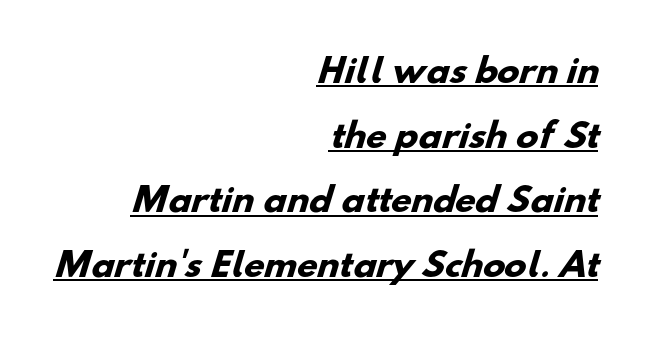
The image shows 33 px heavy sans-serif type; set right-aligned, loose line spacing (1.96x), normal letter spacing, underlined; low stroke contrast and a small x-height.
